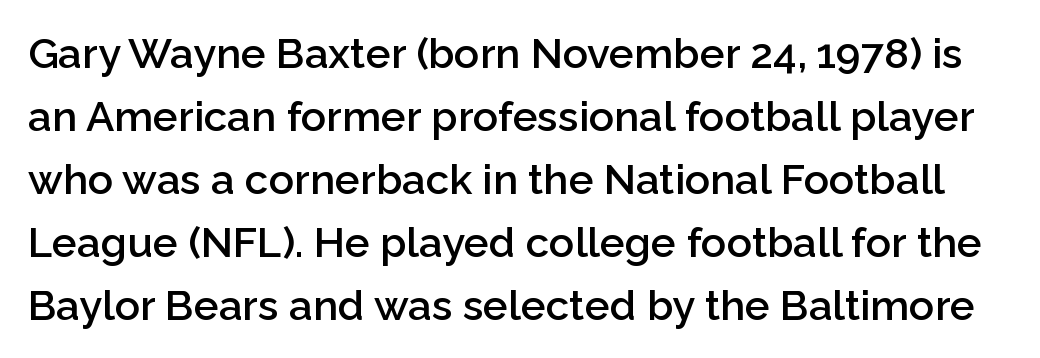
Q: Is the text bold? A: Semi-bold.
Q: Is the text italic (slanted)? A: No, it is upright.
Q: Is the typeface a serif or a sans-serif typeface? A: Sans-serif.
Q: Is the text underlined? A: No.
Q: Is the spacing between letters normal or unusually wide? A: Normal.
Q: Is the spacing between lines tight, normal or loose? A: Normal.
Q: Width (condensed, normal, or wide)? A: Normal.
Q: Stroke contrast? A: Low.
Q: x-height? A: Medium.
Q: Monospaced? A: No.
